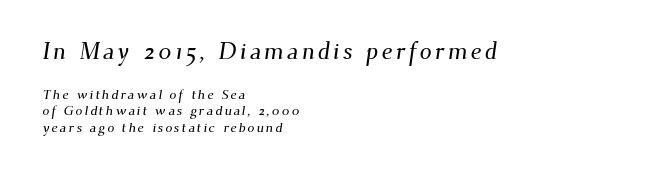
The image shows 24 px text type; set left-aligned, line spacing 1.16x, not underlined; the first (top) block is 1.71x larger.
